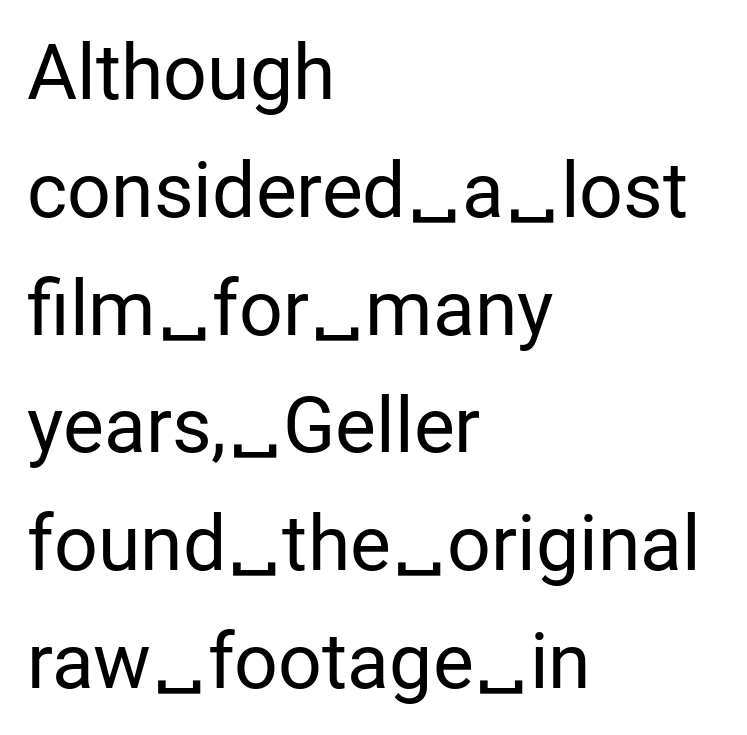
The image shows 77 px regular-weight sans-serif type, upright; set left-aligned, normal line spacing (1.53x), normal letter spacing, not underlined; low stroke contrast and a medium x-height.
